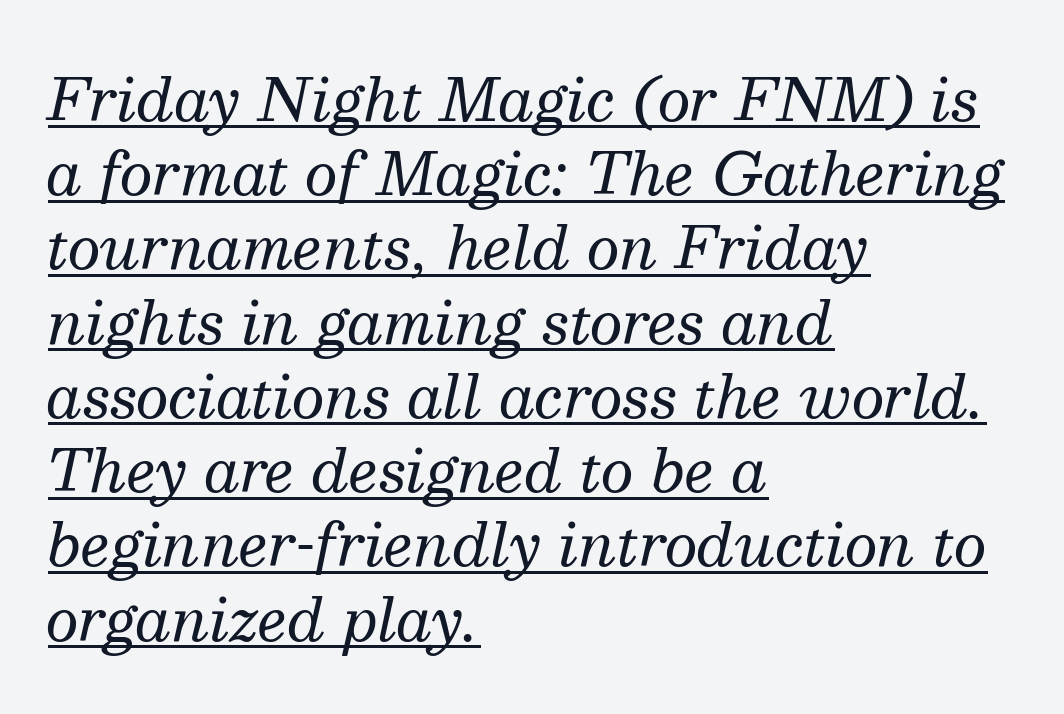
The image shows 58 px regular-weight serif type, italic (leaning right); set left-aligned, normal line spacing (1.28x), normal letter spacing, underlined; medium stroke contrast and a medium x-height.
